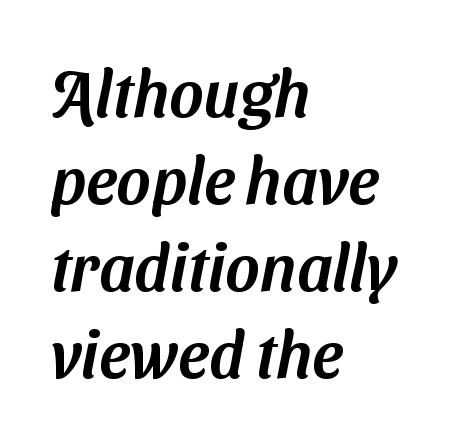
{"serif": "no", "width": "normal", "stroke_contrast": "medium", "x_height": "medium", "monospaced": "no", "underline": "no", "align": "left", "line_spacing": "normal", "line_spacing_ratio": 1.34, "letter_spacing": "normal", "letter_spacing_em": 0.0, "glyph_px": 65}
